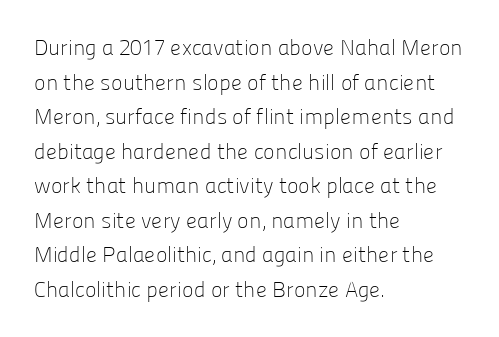
Which margin do the lines hug? The left one — the right edge is uneven. This is roman type, the default non-slanted kind. Summary of vertical rhythm: regular, with standard interline spacing. These glyphs show unthickened strokes, regular width or finer. The rendering keeps characters at their native spacing. The gap between lines stays unmarked.
